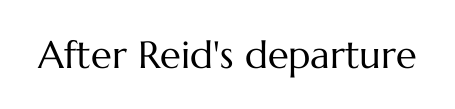
Q: Is the text bold? A: No.
Q: Is the text italic (slanted)? A: No, it is upright.
Q: Is the text underlined? A: No.
Q: Is the spacing between letters normal or unusually wide? A: Normal.
Q: Width (condensed, normal, or wide)? A: Normal.
Q: Stroke contrast? A: Medium.
Q: x-height? A: Medium.
Q: Monospaced? A: No.
